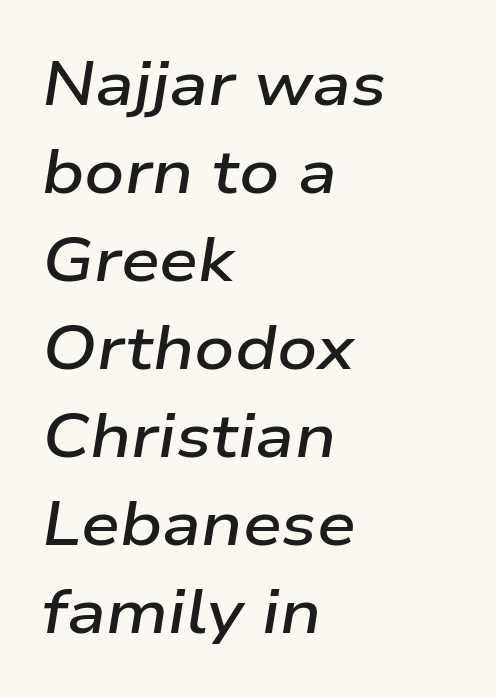
{"italic": "yes", "lean": "right", "slant_degrees": 9, "bold": "semi", "weight": "semibold", "width": "wide", "stroke_contrast": "low", "x_height": "medium", "monospaced": "no", "underline": "no", "align": "left", "line_spacing": "normal", "line_spacing_ratio": 1.42, "letter_spacing": "normal", "letter_spacing_em": 0.0, "glyph_px": 62}
